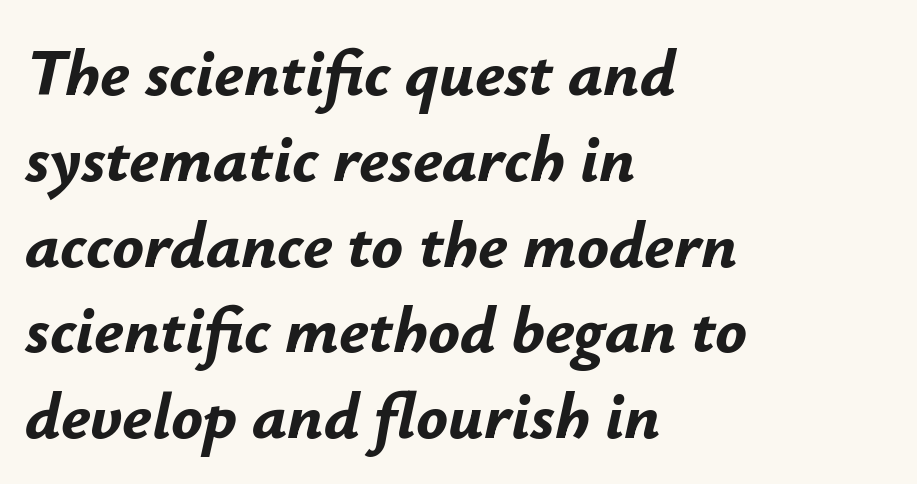
Here the designer chose a conventional face with non-uniform glyph widths. The block of text has a typical density, with ordinary space between rows. What stands out about the letter spacing? Nothing — it is the standard amount. Strokes here are thick enough to call this a true bold.
